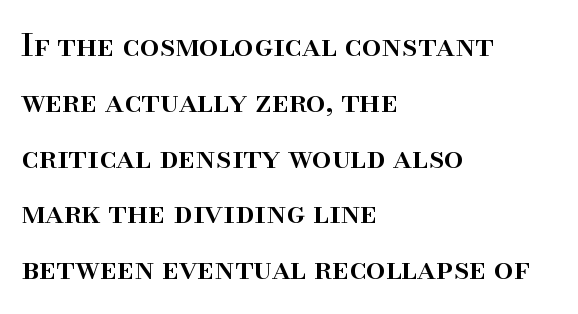
Q: Is the text italic (slanted)? A: No, it is upright.
Q: Is the typeface a serif or a sans-serif typeface? A: Serif.
Q: Is the text underlined? A: No.
Q: How is the paragraph aligned? A: Left-aligned.
Q: Is the spacing between letters normal or unusually wide? A: Normal.
Q: Width (condensed, normal, or wide)? A: Normal.
Q: Stroke contrast? A: High.
Q: x-height? A: Small.
Q: Monospaced? A: No.
